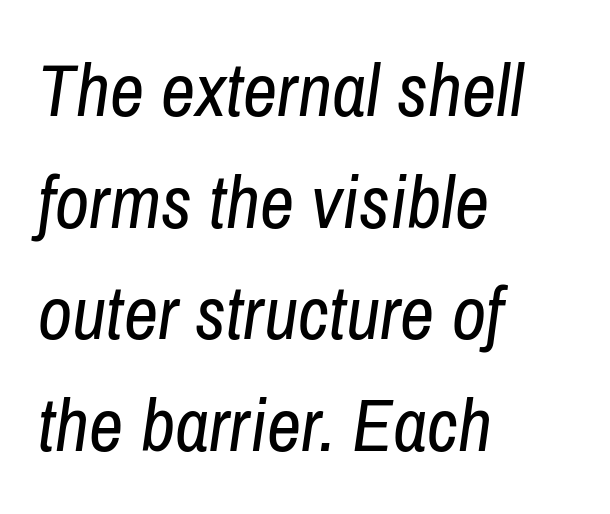
{"italic": "yes", "lean": "right", "slant_degrees": 8, "bold": "no", "weight": "regular", "width": "condensed", "stroke_contrast": "low", "x_height": "medium", "monospaced": "no", "underline": "no", "align": "left", "line_spacing": "normal", "line_spacing_ratio": 1.49, "letter_spacing": "normal", "letter_spacing_em": 0.0, "glyph_px": 75}
